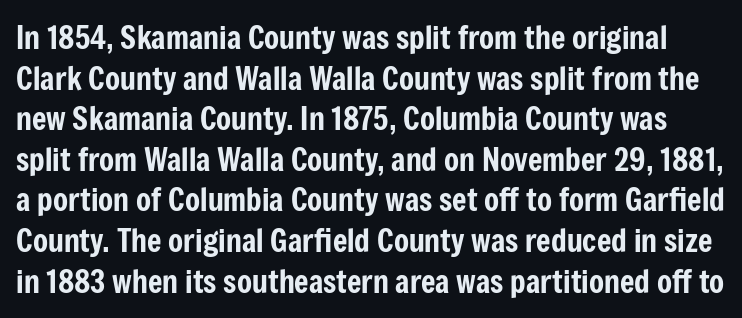
{"serif": "no", "italic": "no", "width": "condensed", "stroke_contrast": "low", "x_height": "medium", "monospaced": "no", "underline": "no", "line_spacing": "normal", "line_spacing_ratio": 1.31, "letter_spacing": "normal", "letter_spacing_em": 0.0, "glyph_px": 31}
